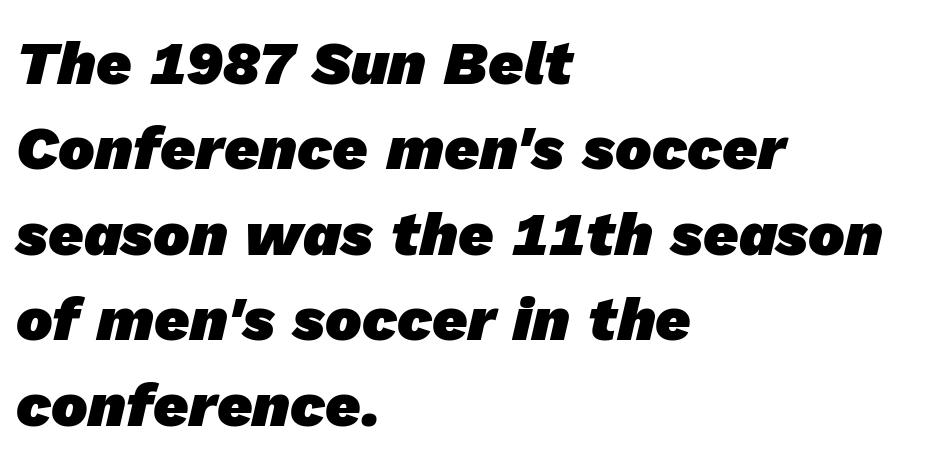
The image shows 61 px heavy sans-serif type; set left-aligned, normal line spacing (1.4x), normal letter spacing, not underlined; low stroke contrast and a medium x-height.
